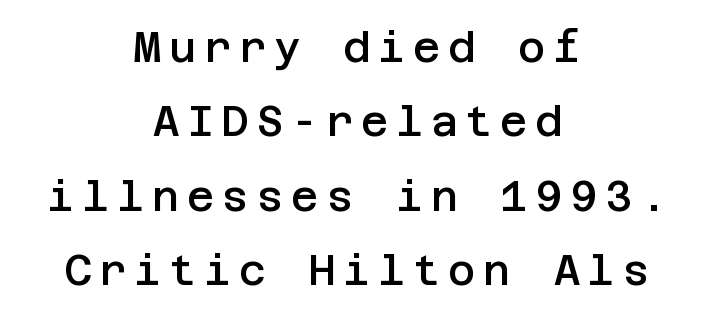
Q: Is the text bold? A: Semi-bold.
Q: Is the text italic (slanted)? A: No, it is upright.
Q: Is the typeface a serif or a sans-serif typeface? A: Sans-serif.
Q: Is the text underlined? A: No.
Q: How is the paragraph aligned? A: Centered.
Q: Width (condensed, normal, or wide)? A: Normal.
Q: Stroke contrast? A: Low.
Q: x-height? A: Large.
